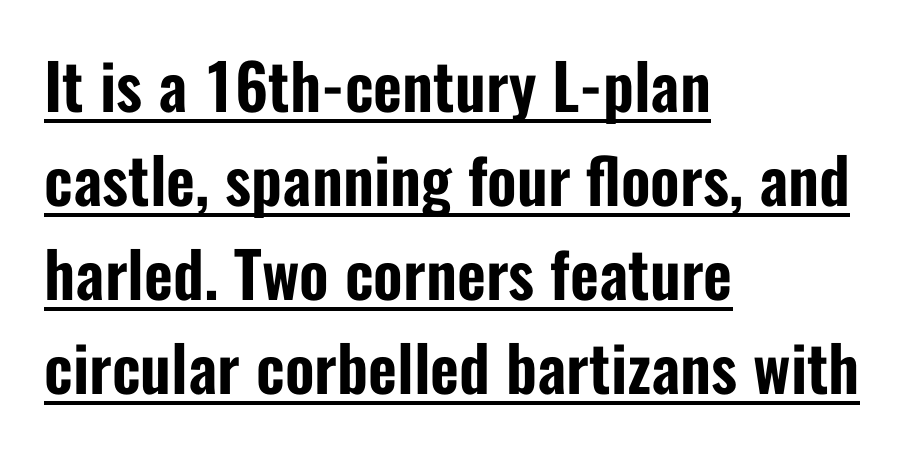
Spacing verdict: proportional, widths tailored to each character. The specimen includes a rule beneath the text block's lines. Short note: letters normally spaced. Italic: no, the glyphs are upright roman. This sample keeps an unexceptional amount of space between lines.
